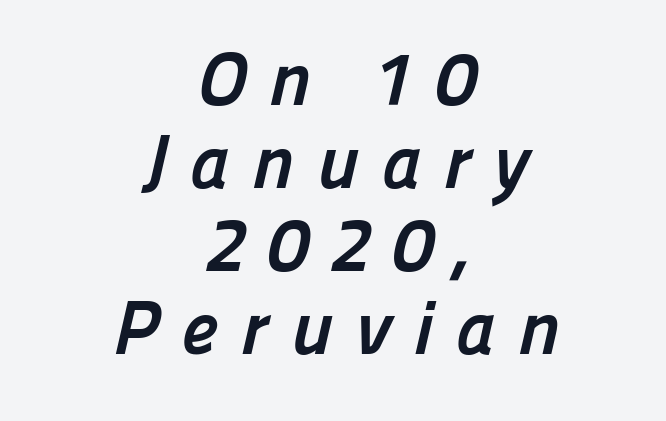
{"serif": "no", "bold": "yes", "weight": "semibold", "width": "normal", "stroke_contrast": "low", "x_height": "medium", "monospaced": "no", "underline": "no", "align": "center", "line_spacing": "tight", "line_spacing_ratio": 1.09, "letter_spacing": "wide", "letter_spacing_em": 0.29, "glyph_px": 76}
